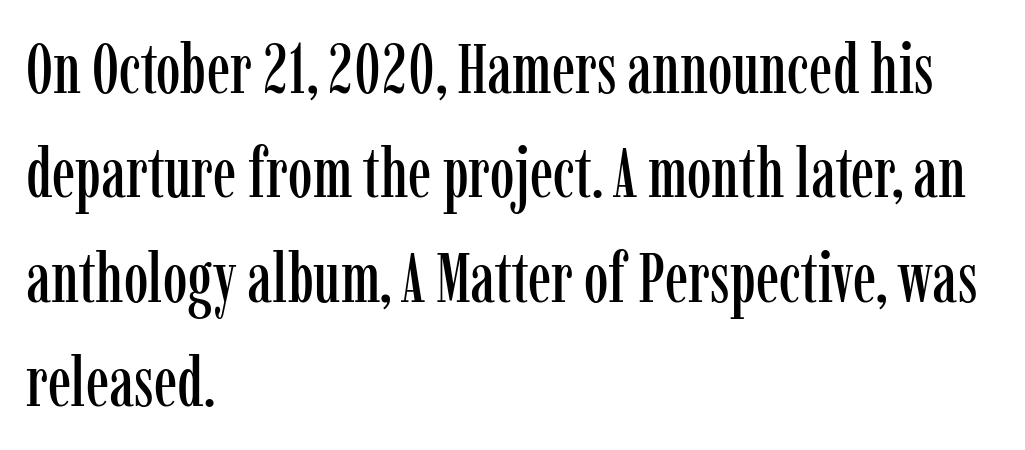
{"serif": "yes", "italic": "no", "width": "condensed", "stroke_contrast": "low", "x_height": "medium", "monospaced": "no", "underline": "no", "align": "left", "line_spacing": "normal", "line_spacing_ratio": 1.49, "letter_spacing": "normal", "letter_spacing_em": 0.0, "glyph_px": 70}
